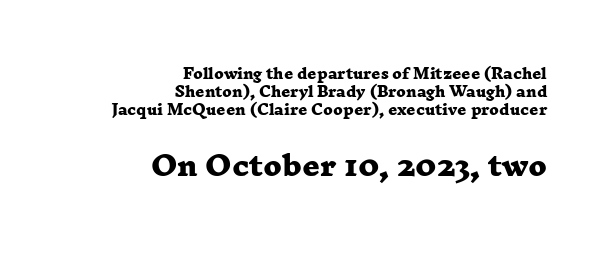
{"bold": "yes", "underline": "no", "align": "right", "line_spacing": "normal", "line_spacing_ratio": 1.28, "letter_spacing": "normal", "letter_spacing_em": 0.0, "larger_block": "second", "size_ratio": 1.93, "glyph_px": 27}
